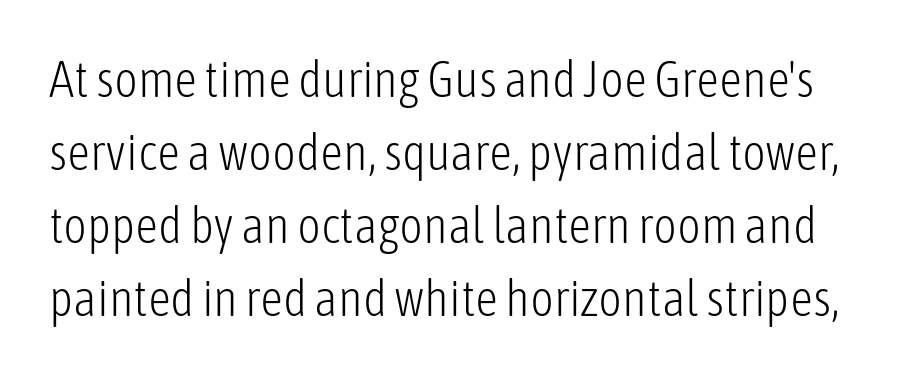
{"serif": "no", "italic": "no", "bold": "no", "weight": "light", "width": "condensed", "stroke_contrast": "low", "x_height": "medium", "monospaced": "no", "underline": "no", "line_spacing": "normal", "line_spacing_ratio": 1.43, "letter_spacing": "normal", "letter_spacing_em": 0.0, "glyph_px": 51}
